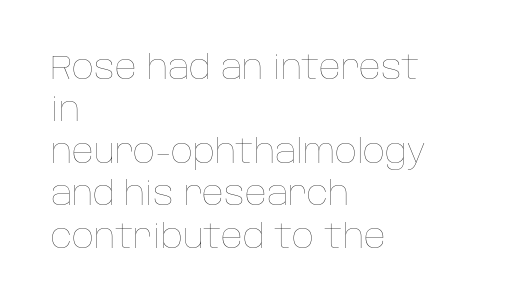
The image shows 34 px thin type, upright; set left-aligned, line spacing 1.24x, normal letter spacing, not underlined; low stroke contrast and a large x-height.
